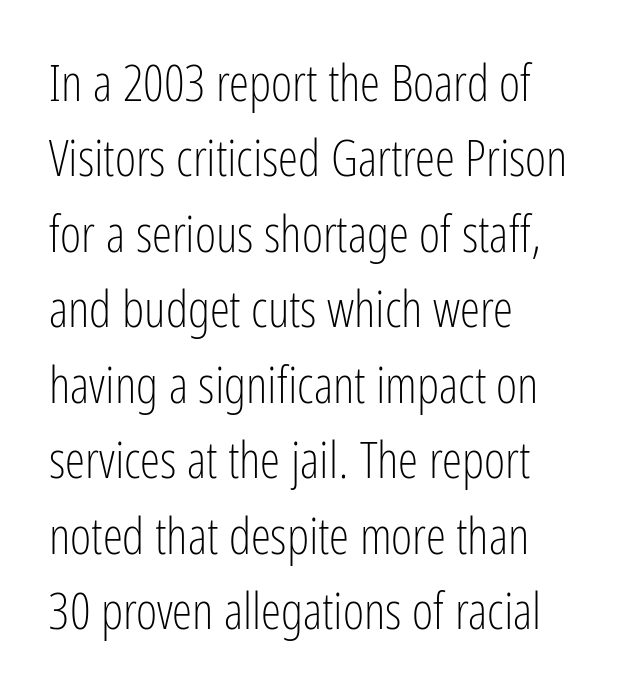
When letters stand straight like this, we call the style roman or upright. Here the glyphs are tracked normally, forming tight word shapes. No extra ink here — the face is not bold. The letters carry no serifs — their stems end cleanly without finishing strokes.
